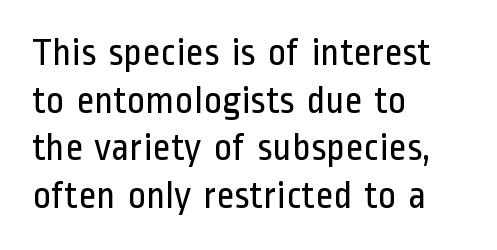
The image shows 39 px regular-weight, condensed sans-serif type, upright; set left-aligned, line spacing 1.22x, normal letter spacing, not underlined; low stroke contrast and a medium x-height.
